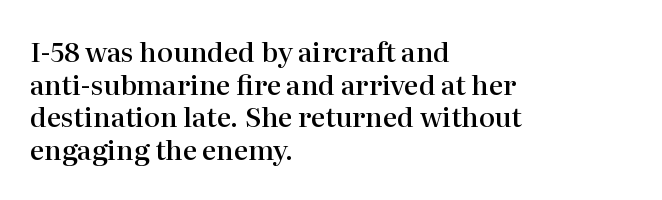
{"italic": "no", "bold": "semi", "underline": "no", "align": "left", "line_spacing_ratio": 1.21, "letter_spacing": "normal", "letter_spacing_em": 0.0, "glyph_px": 27}
